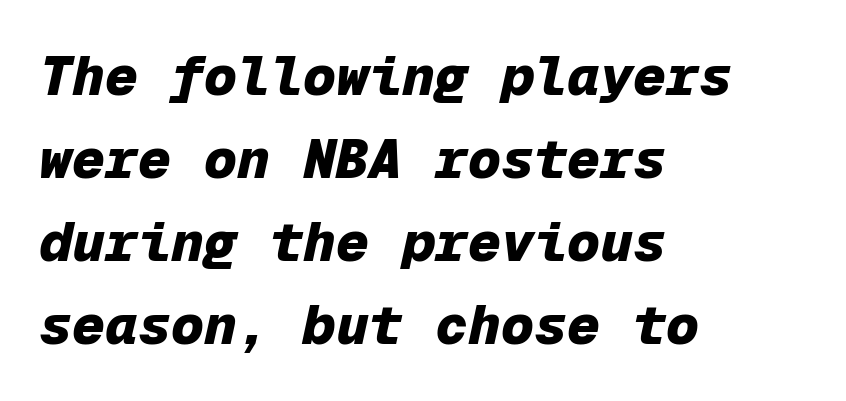
The image shows 55 px heavy type, italic (leaning right), monospaced; set left-aligned, normal line spacing (1.51x), normal letter spacing, not underlined; low stroke contrast and a medium x-height.
